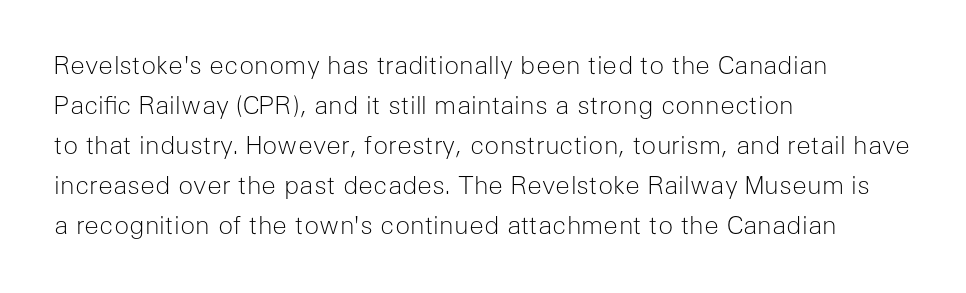
{"italic": "no", "bold": "no", "underline": "no", "align": "left", "line_spacing": "normal", "line_spacing_ratio": 1.6, "letter_spacing": "normal", "letter_spacing_em": 0.0, "glyph_px": 25}
